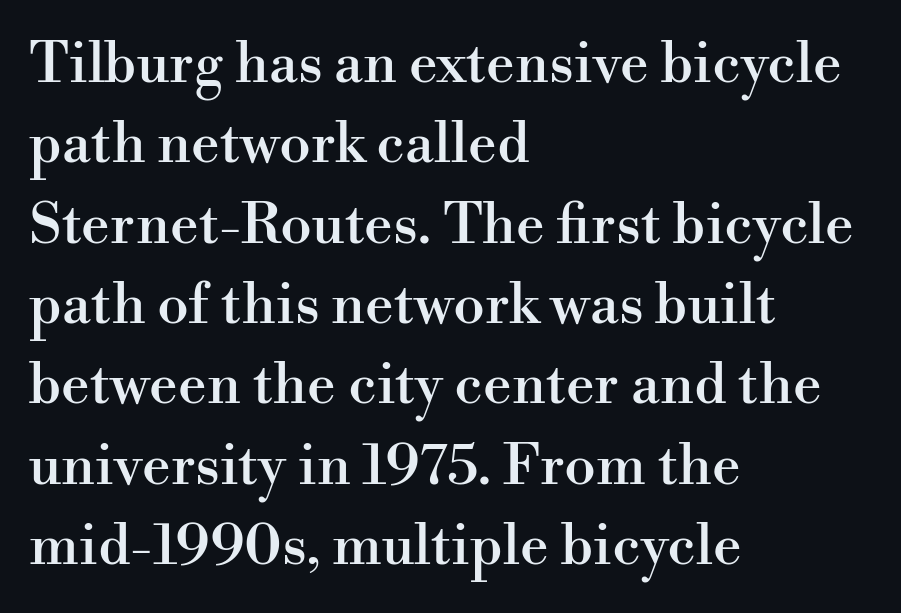
Is this a fixed-width face? No — the glyphs have proportional, varying widths. The gap between lines stays unmarked. Check where the strokes stop: tiny serifs finish them off. Tracking here is standard; glyphs follow each other at the usual distance. Horizontal bands of white between lines are of average thickness. Every character sits straight up, as roman type does.
